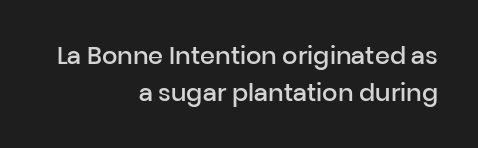
{"italic": "no", "bold": "semi", "underline": "no", "align": "right", "line_spacing": "normal", "line_spacing_ratio": 1.54, "letter_spacing": "normal", "letter_spacing_em": 0.0, "glyph_px": 24}
